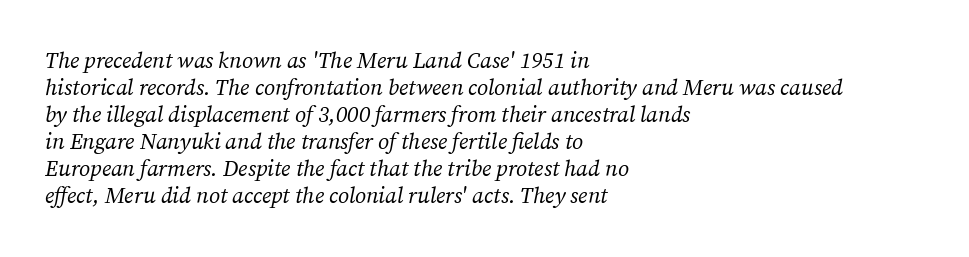
Q: Is the text bold? A: No.
Q: Is the text italic (slanted)? A: Yes, it leans right by about 12 degrees.
Q: Is the text underlined? A: No.
Q: How is the paragraph aligned? A: Left-aligned.
Q: Is the spacing between letters normal or unusually wide? A: Normal.
